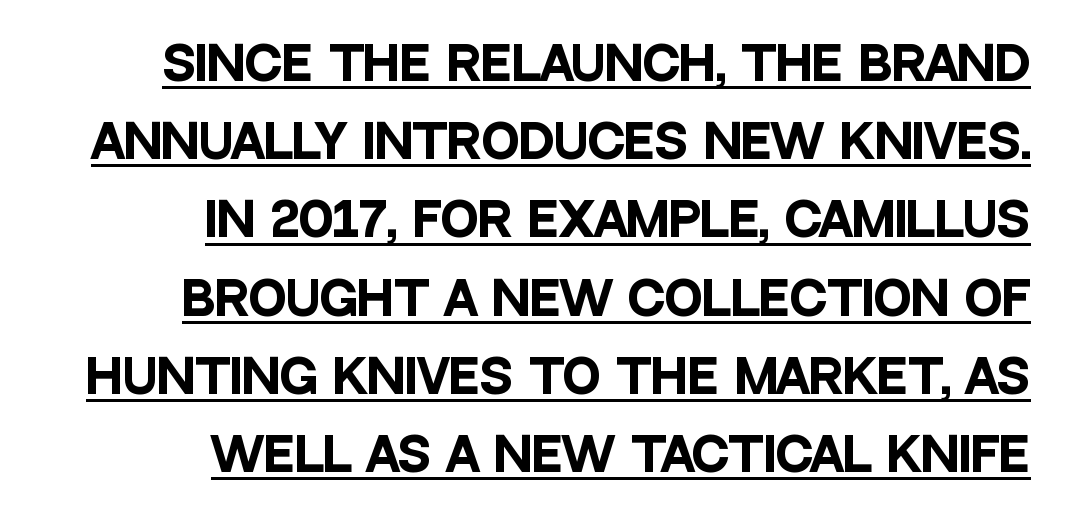
Q: Is the text bold? A: Yes.
Q: Is the text italic (slanted)? A: No, it is upright.
Q: Is the typeface a serif or a sans-serif typeface? A: Sans-serif.
Q: Is the text underlined? A: Yes.
Q: How is the paragraph aligned? A: Right-aligned.
Q: Is the spacing between letters normal or unusually wide? A: Normal.
Q: Is the spacing between lines tight, normal or loose? A: Normal.
Q: Width (condensed, normal, or wide)? A: Condensed.
Q: Stroke contrast? A: Low.
Q: x-height? A: Large.
Q: Monospaced? A: No.
